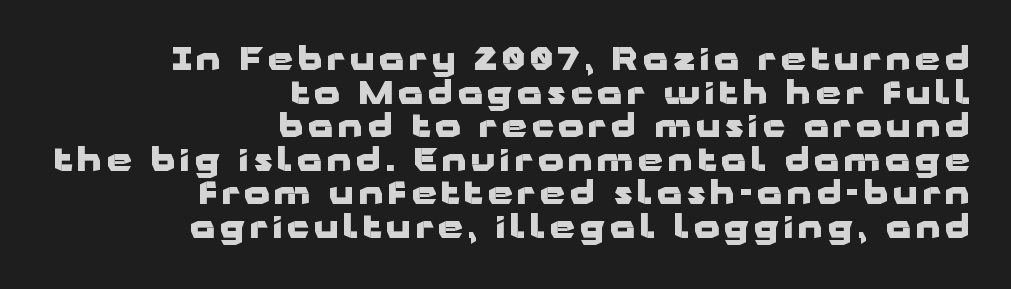
{"serif": "no", "italic": "no", "bold": "yes", "weight": "heavy", "width": "wide", "stroke_contrast": "low", "x_height": "medium", "monospaced": "no", "underline": "no", "align": "right", "line_spacing": "tight", "line_spacing_ratio": 1.05, "glyph_px": 32}
